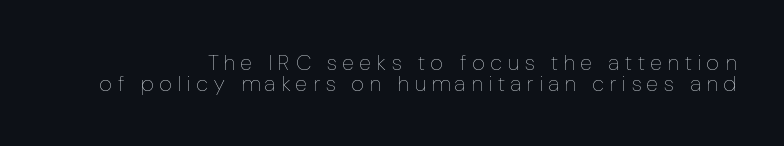
Q: Is the text bold? A: No.
Q: Is the text italic (slanted)? A: No, it is upright.
Q: Is the text underlined? A: No.
Q: Is the spacing between letters normal or unusually wide? A: Unusually wide.
Q: Is the spacing between lines tight, normal or loose? A: Tight.
